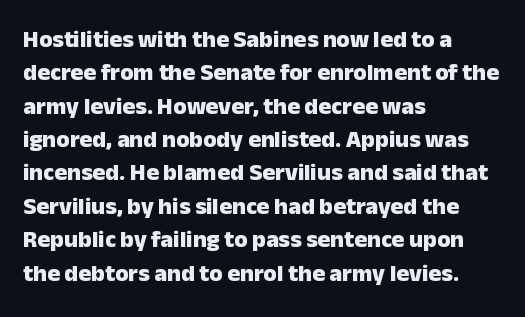
The image shows 24 px bold type, upright; set left-aligned, normal line spacing (1.39x), normal letter spacing, not underlined.
